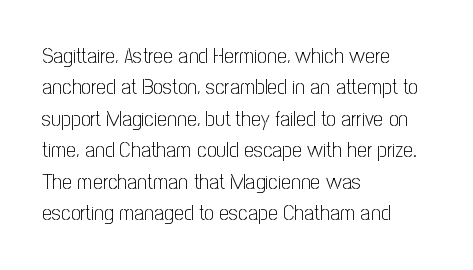
Q: Is the text bold? A: No.
Q: Is the text italic (slanted)? A: No, it is upright.
Q: Is the text underlined? A: No.
Q: How is the paragraph aligned? A: Left-aligned.
Q: Is the spacing between letters normal or unusually wide? A: Normal.
Q: Is the spacing between lines tight, normal or loose? A: Normal.
